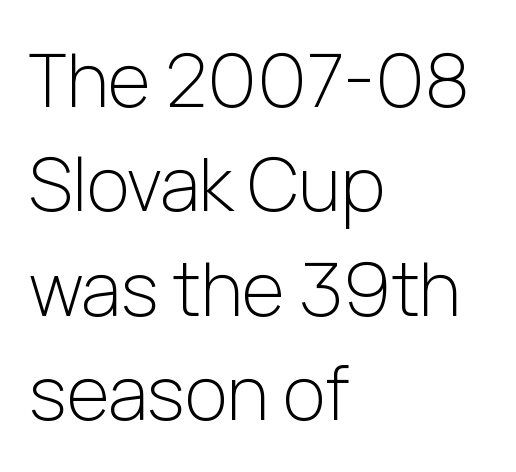
The image shows 73 px light sans-serif type, upright; set left-aligned, normal line spacing (1.43x), normal letter spacing, not underlined; low stroke contrast and a medium x-height.
